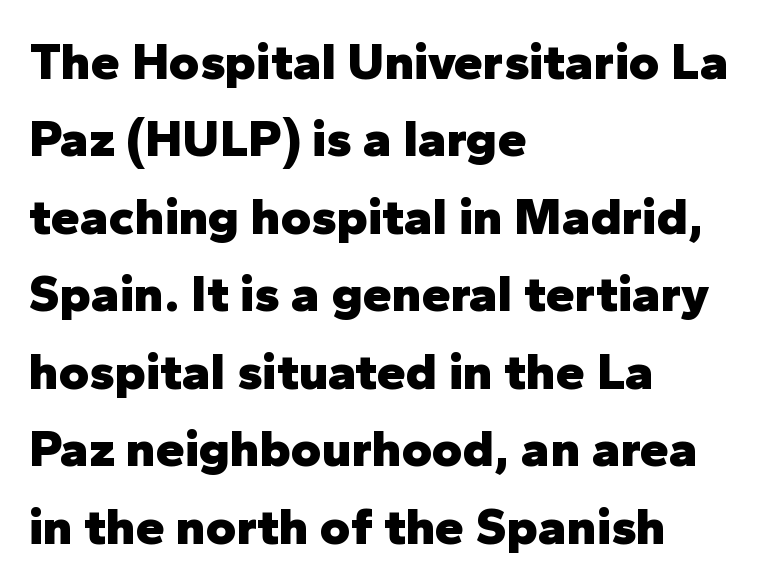
The image shows 52 px heavy sans-serif type, upright; set left-aligned, normal line spacing (1.49x), normal letter spacing, not underlined; low stroke contrast and a medium x-height.
